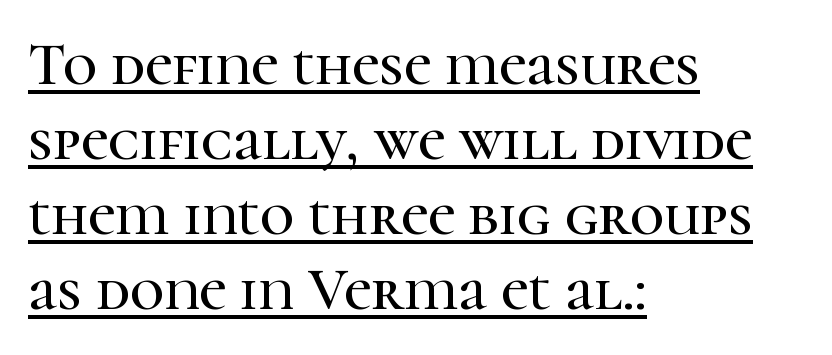
Students, observe the line beneath the letters — that is underlining. Is this a fixed-width face? No — the glyphs have proportional, varying widths. Is the block centered? No — it sits flush against the left margin. A normal amount of white space separates one row of letters from the next.
